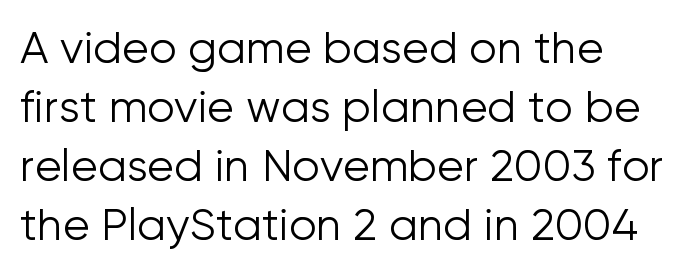
The image shows 44 px light sans-serif type, upright; set left-aligned, normal line spacing (1.34x), normal letter spacing, not underlined; low stroke contrast and a medium x-height.
